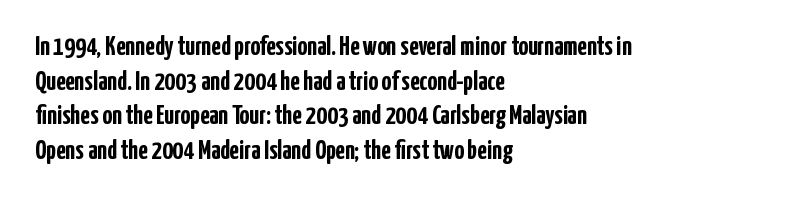
Q: Is the text bold? A: Yes.
Q: Is the text italic (slanted)? A: No, it is upright.
Q: Is the text underlined? A: No.
Q: How is the paragraph aligned? A: Left-aligned.
Q: Is the spacing between letters normal or unusually wide? A: Normal.
Q: Is the spacing between lines tight, normal or loose? A: Normal.
